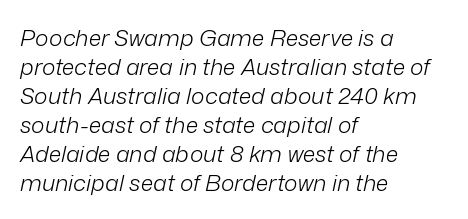
Standard letterfit; no display-style spreading of the glyphs. There's an unmistakable incline to the writing here. Left-aligned paragraph, ragged on the right. This is not heavy type; no bold has been used. Interline gaps are of average width in this sample. The foot of each line stays bare and open.
